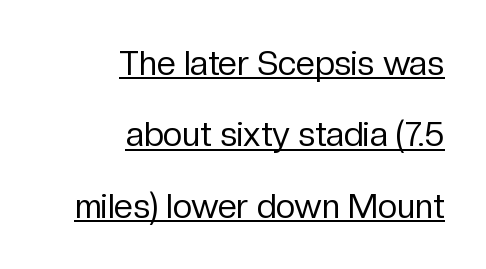
Q: Is the text bold? A: No.
Q: Is the text italic (slanted)? A: No, it is upright.
Q: Is the typeface a serif or a sans-serif typeface? A: Sans-serif.
Q: Is the text underlined? A: Yes.
Q: How is the paragraph aligned? A: Right-aligned.
Q: Is the spacing between letters normal or unusually wide? A: Normal.
Q: Is the spacing between lines tight, normal or loose? A: Loose.
Q: Width (condensed, normal, or wide)? A: Normal.
Q: Stroke contrast? A: Low.
Q: x-height? A: Medium.
Q: Monospaced? A: No.
